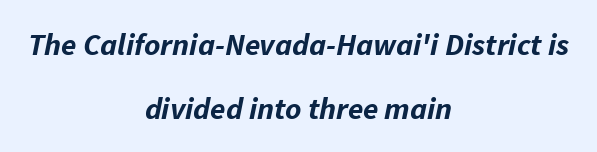
The words here are not underlined. Does the leading feel generous? Absolutely, it's lavish. Is this a fixed-width face? No — the glyphs have proportional, varying widths. This rendering leaves character spacing at its baseline value.
